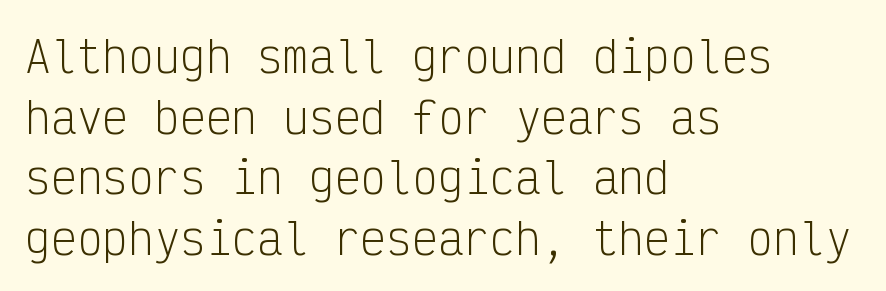
Q: Is the text bold? A: No.
Q: Is the text italic (slanted)? A: No, it is upright.
Q: Is the typeface a serif or a sans-serif typeface? A: Sans-serif.
Q: Is the text underlined? A: No.
Q: How is the paragraph aligned? A: Left-aligned.
Q: Is the spacing between letters normal or unusually wide? A: Normal.
Q: Is the spacing between lines tight, normal or loose? A: Normal.
Q: Width (condensed, normal, or wide)? A: Condensed.
Q: Stroke contrast? A: Low.
Q: x-height? A: Medium.
Q: Monospaced? A: Yes.
